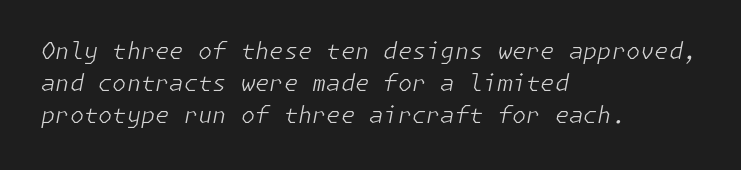
{"italic": "yes", "lean": "right", "slant_degrees": 11, "bold": "no", "underline": "no", "align": "left", "line_spacing": "normal", "line_spacing_ratio": 1.4, "letter_spacing": "normal", "letter_spacing_em": 0.0, "glyph_px": 23}
